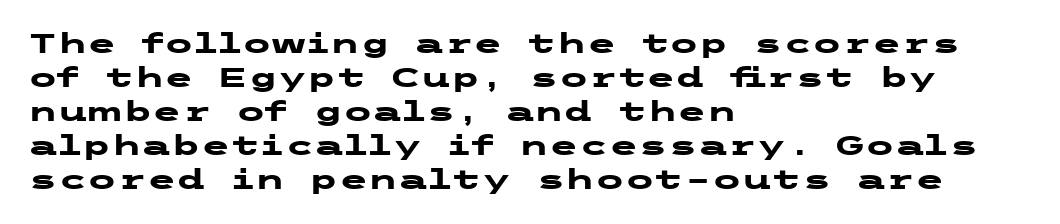
{"italic": "no", "bold": "yes", "underline": "no", "align": "left", "line_spacing": "normal", "line_spacing_ratio": 1.26, "letter_spacing": "normal", "letter_spacing_em": 0.0, "glyph_px": 27}
